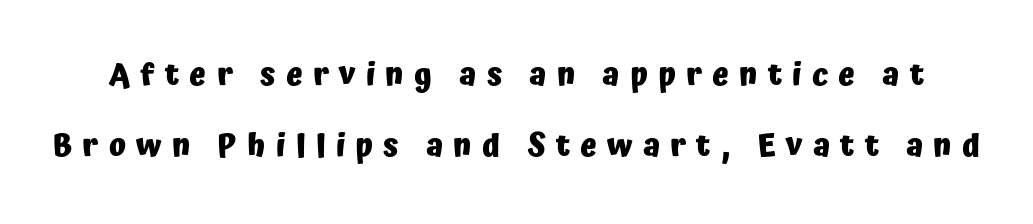
Q: Is the text bold? A: Yes.
Q: Is the text italic (slanted)? A: No, it is upright.
Q: Is the typeface a serif or a sans-serif typeface? A: Sans-serif.
Q: Is the text underlined? A: No.
Q: Is the spacing between letters normal or unusually wide? A: Unusually wide.
Q: Is the spacing between lines tight, normal or loose? A: Loose.
Q: Width (condensed, normal, or wide)? A: Normal.
Q: Stroke contrast? A: Low.
Q: x-height? A: Medium.
Q: Monospaced? A: No.
